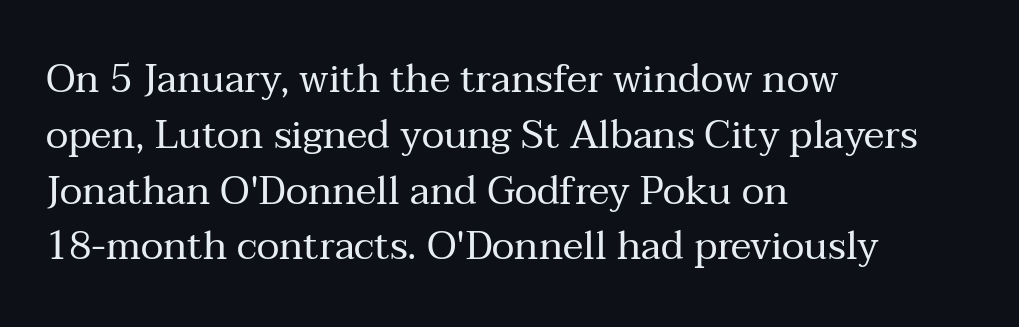
If you drew a line through each stem, it would be perfectly vertical. Nothing heavy about these letters — not bold at all. In terms of letterspacing, this is plain default setting. Underline: absent. If you drew a ruler down the left edge, every line would touch it. Successive baselines arrive at the customary interval.
